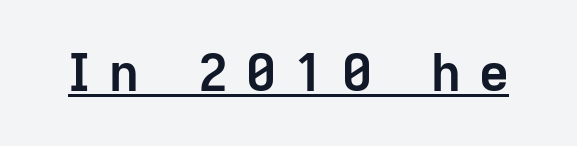
This sample uses an upright cut, with every glyph sitting square on the baseline. Strong, thick strokes mark this as bold type. Characters follow at a spacing far wider than the type designer built in. Proportional: the letters do not fall into vertical columns. Has an underline been added? It has. These lines are composed in type without serifs.
